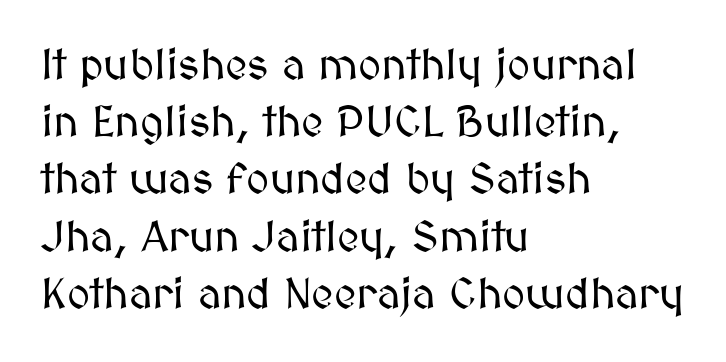
Do the characters align in a grid? No, the font is proportional. Short note: letters normally spaced. Visually the block forms a straight wall on the left and a jagged coastline on the right. One glance says typical: line gaps are just what's usual. Ascenders rise straight up at ninety degrees.
